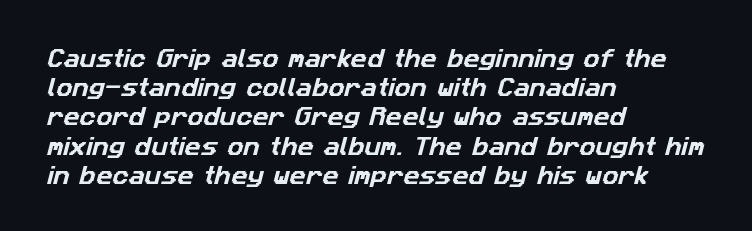
{"underline": "no", "align": "left", "line_spacing": "normal", "line_spacing_ratio": 1.46, "letter_spacing": "normal", "letter_spacing_em": 0.0, "glyph_px": 20}
